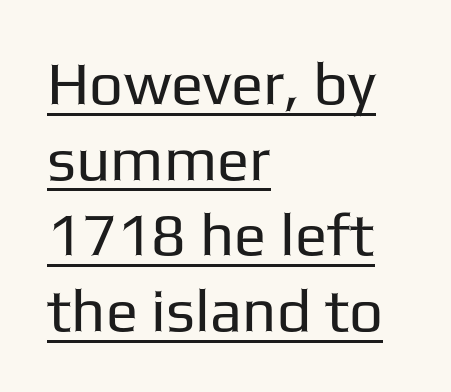
The image shows 60 px regular-weight sans-serif type, upright; set left-aligned, normal line spacing (1.26x), normal letter spacing, underlined; low stroke contrast and a medium x-height.
